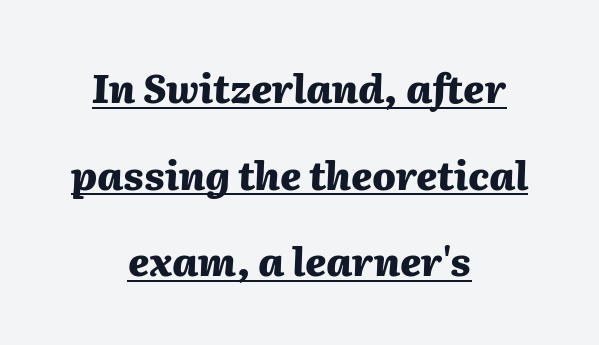
Q: Is the text bold? A: Yes.
Q: Is the text italic (slanted)? A: Yes, it leans right by about 2 degrees.
Q: Is the text underlined? A: Yes.
Q: How is the paragraph aligned? A: Centered.
Q: Is the spacing between letters normal or unusually wide? A: Normal.
Q: Is the spacing between lines tight, normal or loose? A: Loose.
Q: Width (condensed, normal, or wide)? A: Normal.
Q: Stroke contrast? A: Medium.
Q: x-height? A: Medium.
Q: Monospaced? A: No.
